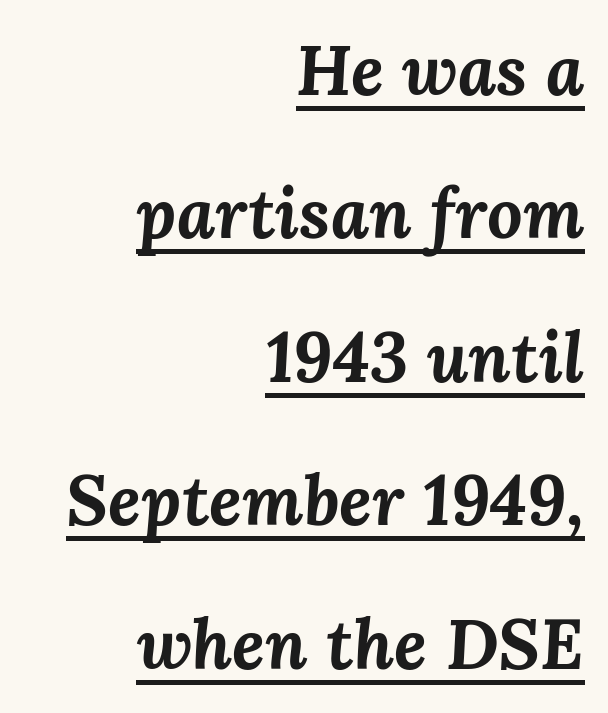
Chunky letters — that's bold for sure. Do the characters align in a grid? No, the font is proportional. Between one letter and the next there's only the usual sliver of space. These lines stand farther apart than default settings would place them. Would a proofreader flag this as italicized? Yes.
